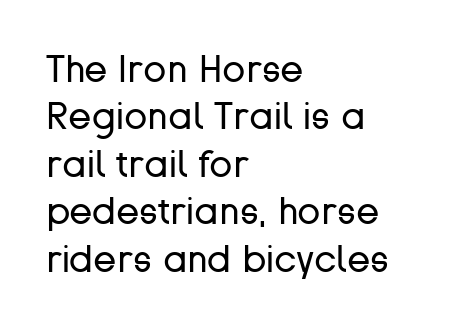
{"serif": "no", "italic": "no", "bold": "no", "weight": "regular", "width": "normal", "stroke_contrast": "low", "x_height": "medium", "monospaced": "no", "underline": "no", "align": "left", "line_spacing": "normal", "line_spacing_ratio": 1.25, "letter_spacing": "normal", "letter_spacing_em": 0.0, "glyph_px": 38}
